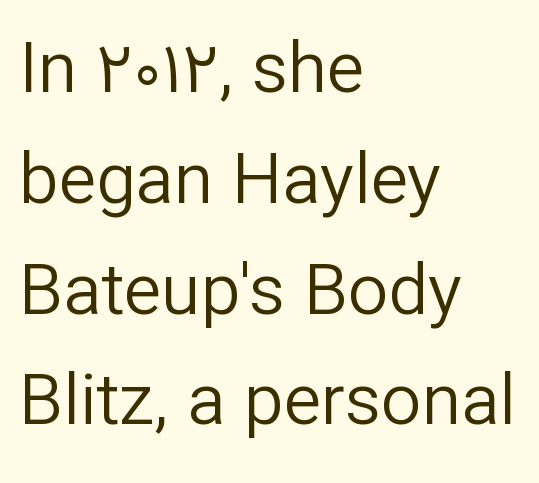
Is there any slant? The stems are plumb. Type style note: lacks serifs. The gap between lines stays unmarked. The strokes are not fattened; the text isn't bold. Nothing unusual about the tracking: characters are spaced as the font intends.
